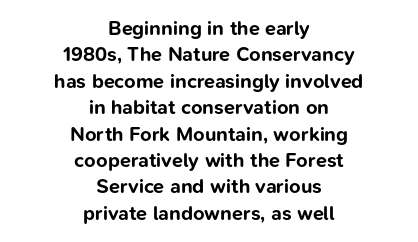
The image shows 20 px bold type, upright; set centered, normal line spacing (1.32x), normal letter spacing, not underlined.
